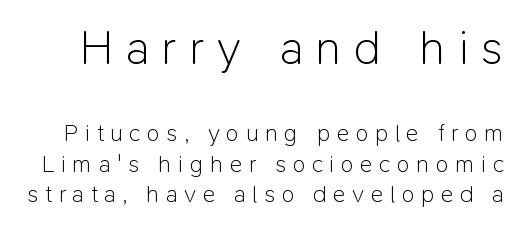
Q: Is the text bold? A: No.
Q: Is the text italic (slanted)? A: No, it is upright.
Q: Is the typeface a serif or a sans-serif typeface? A: Sans-serif.
Q: Is the text underlined? A: No.
Q: Is the spacing between letters normal or unusually wide? A: Unusually wide.
Q: Is the spacing between lines tight, normal or loose? A: Normal.
Q: Which block of text is set in a larger size, the first (top) or the second (bottom)? A: The first (top) one.
Q: Width (condensed, normal, or wide)? A: Normal.
Q: Stroke contrast? A: Low.
Q: x-height? A: Medium.
Q: Monospaced? A: No.
